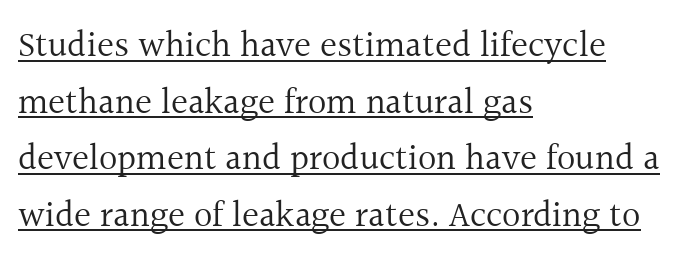
Stems and bowls with no extra thickness — not bold. A typographer would call this underscored text. In CSS terms this would be text-align: left. Line spacing here is normal. Typographically, this falls in the serif category. The axis of the letterforms is exactly vertical.
